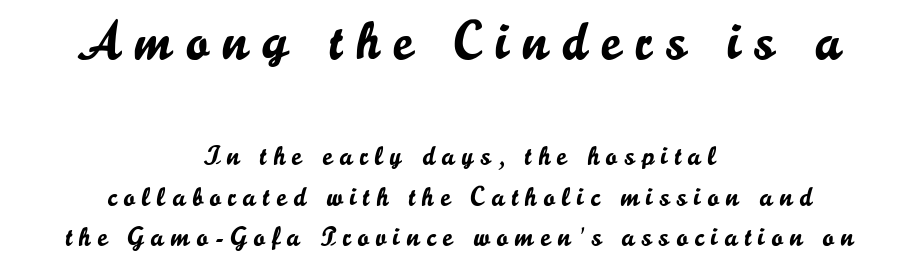
The image shows 54 px sans-serif type; set centered, normal line spacing (1.51x), unusually wide letter spacing (+0.26 em), not underlined; the first (top) block is 2.0x larger; low stroke contrast and a small x-height.
